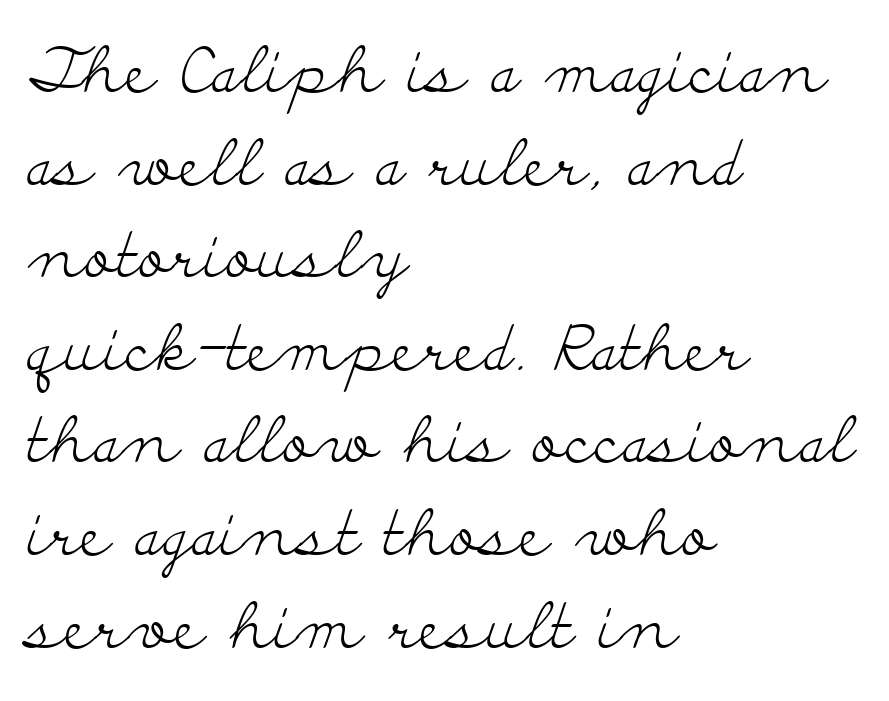
Q: Is the text bold? A: No.
Q: Is the text italic (slanted)? A: Yes.
Q: Is the typeface a serif or a sans-serif typeface? A: Serif.
Q: Is the text underlined? A: No.
Q: How is the paragraph aligned? A: Left-aligned.
Q: Is the spacing between letters normal or unusually wide? A: Normal.
Q: Is the spacing between lines tight, normal or loose? A: Normal.
Q: Width (condensed, normal, or wide)? A: Wide.
Q: Stroke contrast? A: Low.
Q: x-height? A: Small.
Q: Monospaced? A: No.
